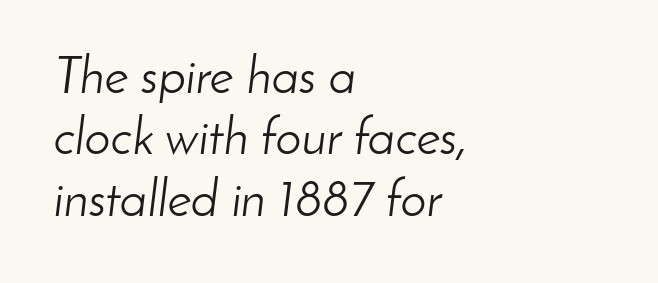
{"italic": "yes", "lean": "right", "slant_degrees": 8, "bold": "no", "weight": "light", "width": "normal", "stroke_contrast": "low", "x_height": "small", "monospaced": "no", "underline": "no", "align": "left", "line_spacing_ratio": 1.18, "letter_spacing": "normal", "letter_spacing_em": 0.0, "glyph_px": 52}
